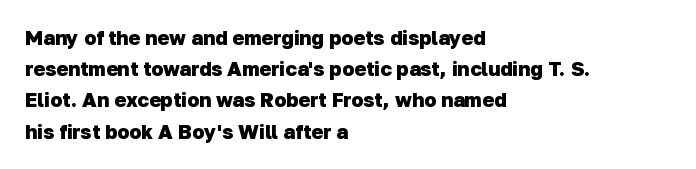
{"bold": "yes", "underline": "no", "align": "left", "line_spacing": "normal", "line_spacing_ratio": 1.56, "letter_spacing": "normal", "letter_spacing_em": 0.0, "glyph_px": 20}
